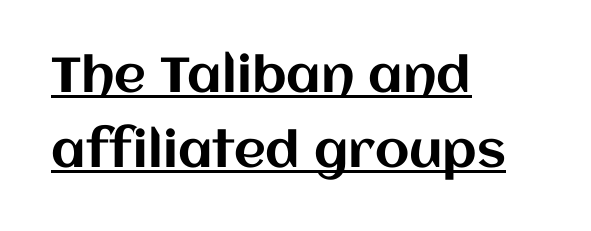
{"italic": "no", "width": "normal", "stroke_contrast": "medium", "x_height": "large", "monospaced": "no", "underline": "yes", "align": "left", "line_spacing": "normal", "line_spacing_ratio": 1.53, "letter_spacing": "normal", "letter_spacing_em": 0.0, "glyph_px": 49}
